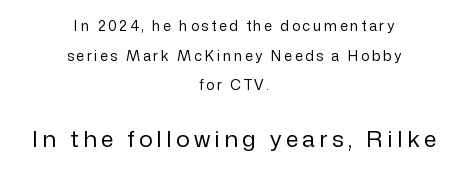
Summary of weight: not heavy and not bold. The space between consecutive lines is lavish. Visually the block forms a symmetrical silhouette, jagged on both flanks. Here the second block reads like a headline and the first like body copy. Nope, not italic — everything's standing straight. Rule under the text: the space is simply empty.
